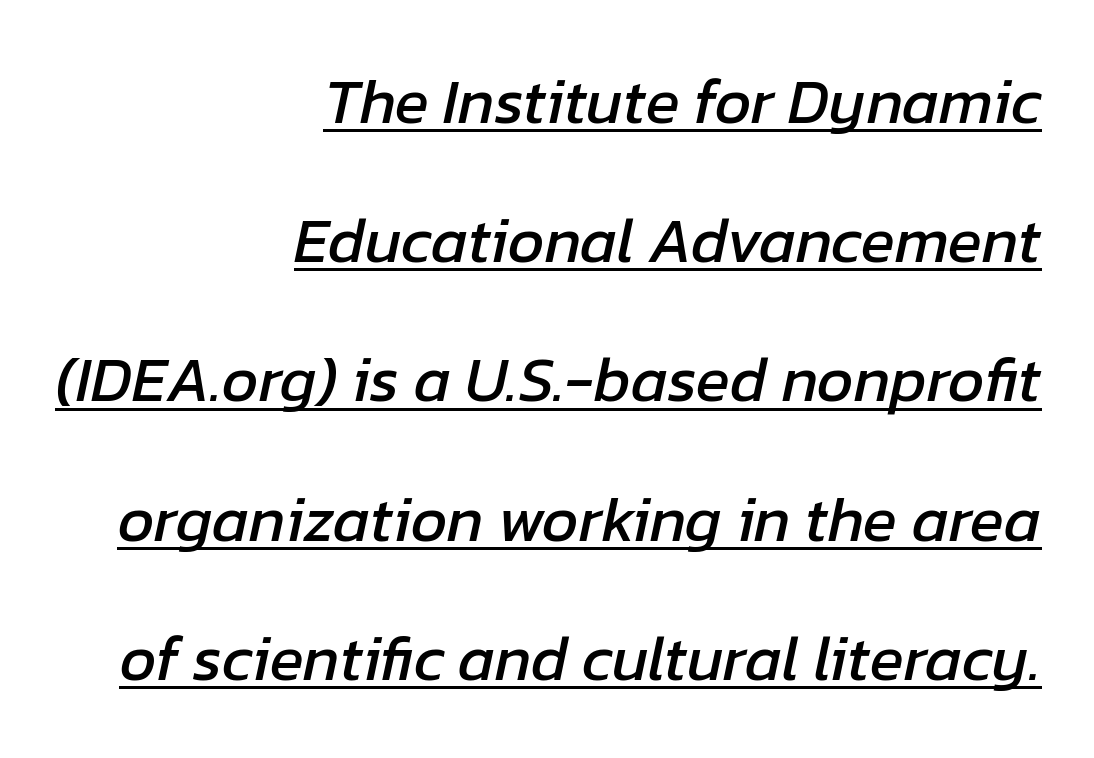
The lettering is marked with a stroke running underneath it. The letterforms sit shoulder to shoulder at normal distance. Which margin do the lines hug? The right one — the left edge is uneven. Character widths vary here, with narrow letters taking less room than wide ones.
